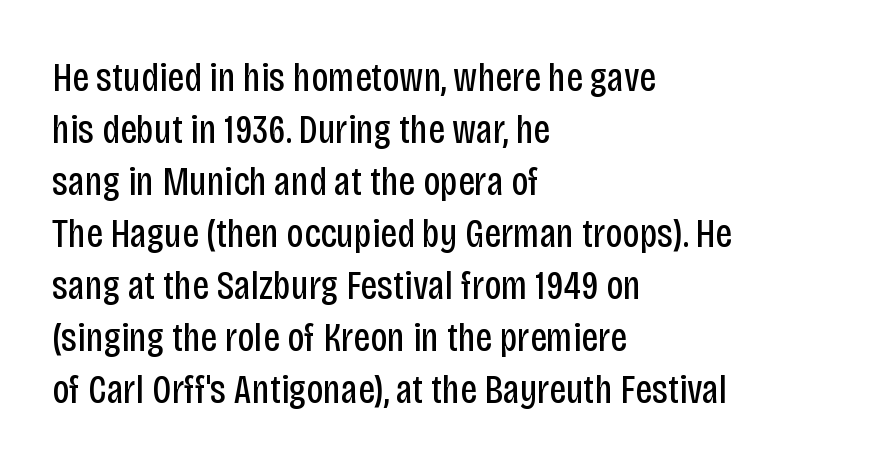
The image shows 41 px regular-weight, condensed sans-serif type, upright; set left-aligned, normal line spacing (1.27x), normal letter spacing, not underlined; low stroke contrast and a large x-height.
